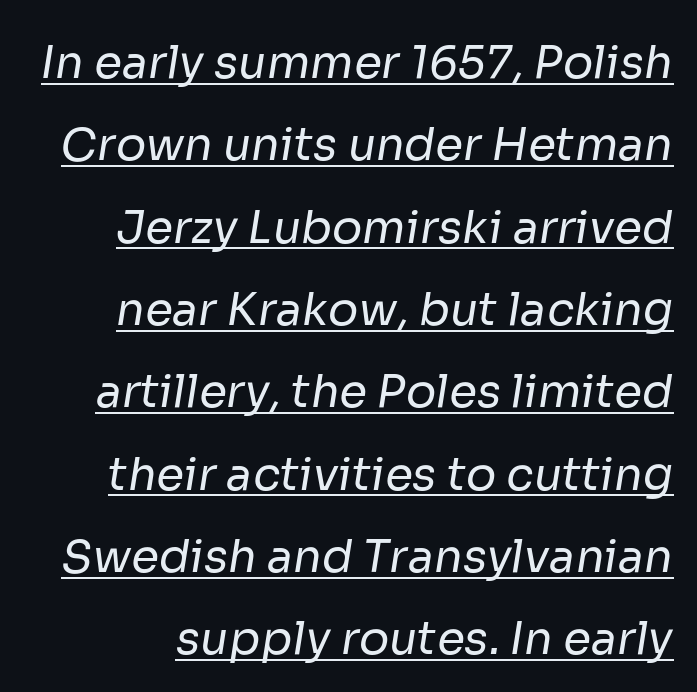
{"serif": "no", "bold": "no", "weight": "regular", "width": "normal", "stroke_contrast": "low", "x_height": "medium", "monospaced": "no", "underline": "yes", "line_spacing_ratio": 1.83, "letter_spacing": "normal", "letter_spacing_em": 0.0, "glyph_px": 45}
